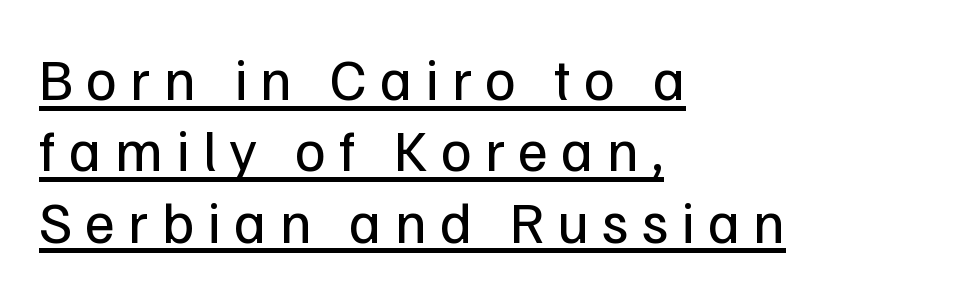
Q: Is the text bold? A: No.
Q: Is the text italic (slanted)? A: No, it is upright.
Q: Is the typeface a serif or a sans-serif typeface? A: Sans-serif.
Q: Is the text underlined? A: Yes.
Q: How is the paragraph aligned? A: Left-aligned.
Q: Is the spacing between letters normal or unusually wide? A: Unusually wide.
Q: Width (condensed, normal, or wide)? A: Normal.
Q: Stroke contrast? A: Low.
Q: x-height? A: Medium.
Q: Monospaced? A: No.
